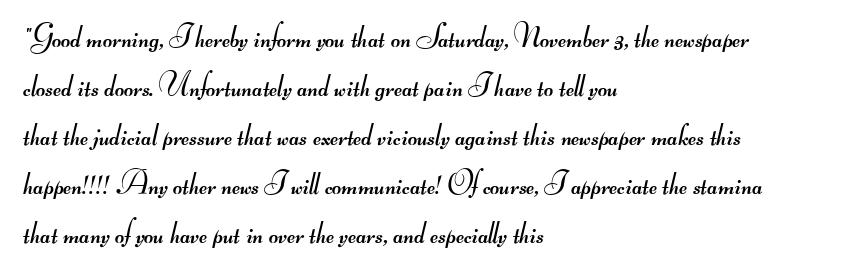
The image shows 32 px regular-weight, wide sans-serif type; set left-aligned, normal line spacing (1.53x), normal letter spacing, not underlined; medium stroke contrast.
